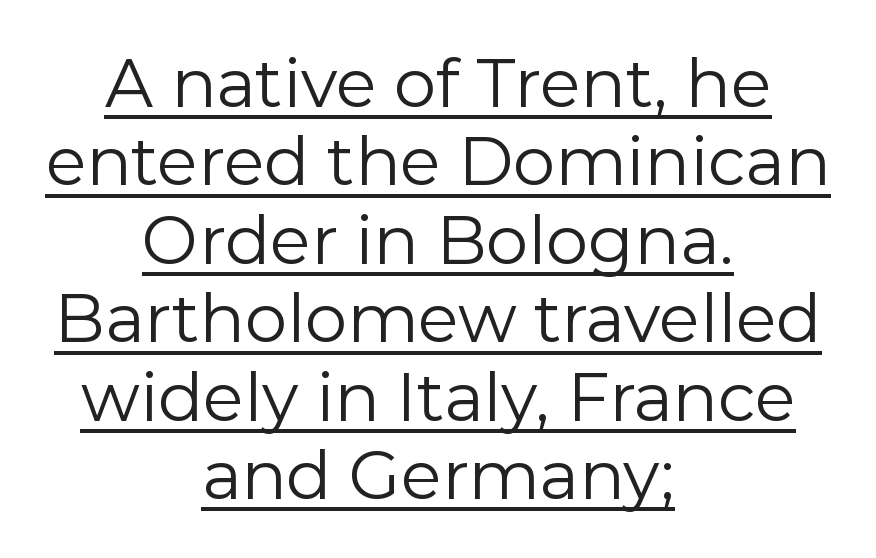
{"serif": "no", "italic": "no", "bold": "no", "weight": "regular", "width": "normal", "stroke_contrast": "low", "x_height": "medium", "monospaced": "no", "underline": "yes", "align": "center", "line_spacing_ratio": 1.17, "letter_spacing": "normal", "letter_spacing_em": 0.0, "glyph_px": 67}
